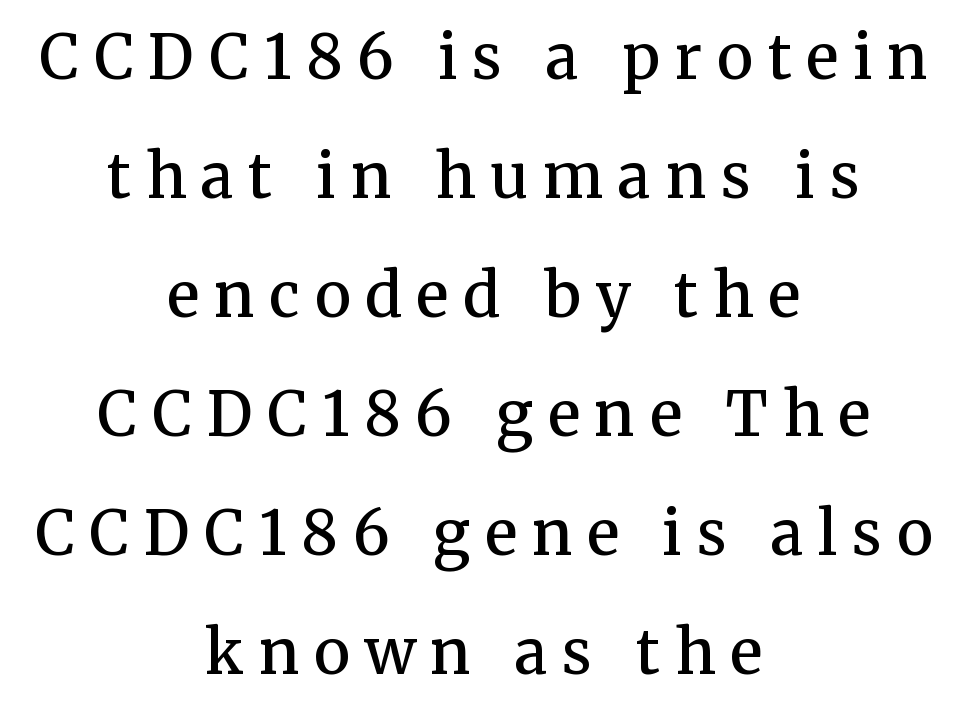
Every stem runs plumb, perpendicular to the baseline. Glance below the letters and you will spot only blank space. The gaps between neighbouring characters are conspicuously large. The face used here is seriffed, in the tradition of book romans. Note the varied advance widths — an 'i' is clearly narrower than an 'm'. Leftover space on each line is divided equally before and after the words.
